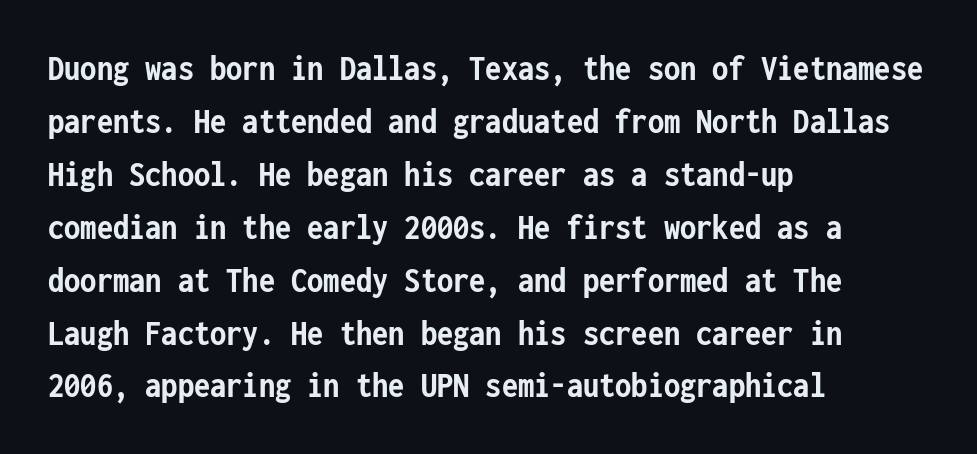
The image shows 37 px semibold, condensed sans-serif type, upright, monospaced; set left-aligned, normal line spacing (1.43x), normal letter spacing, not underlined; low stroke contrast and a medium x-height.
